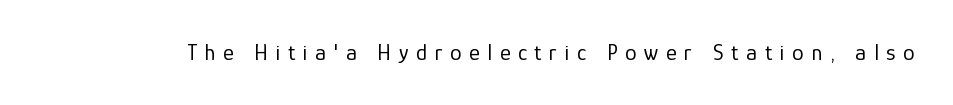
The image shows 23 px text type, upright; set unusually wide letter spacing (+0.33 em), not underlined.
